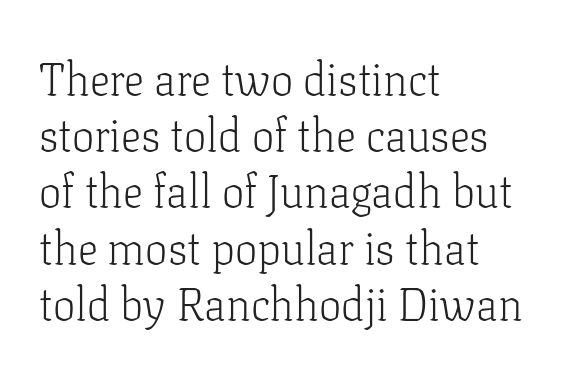
The image shows 45 px light serif type, upright; set left-aligned, normal line spacing (1.25x), normal letter spacing, not underlined; low stroke contrast and a medium x-height.
